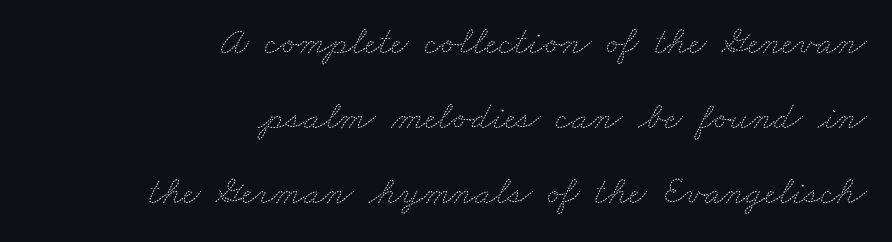
Q: Is the text bold? A: No.
Q: Is the text underlined? A: No.
Q: How is the paragraph aligned? A: Right-aligned.
Q: Is the spacing between letters normal or unusually wide? A: Normal.
Q: Is the spacing between lines tight, normal or loose? A: Loose.
Q: Width (condensed, normal, or wide)? A: Wide.
Q: Stroke contrast? A: Medium.
Q: x-height? A: Small.
Q: Monospaced? A: No.
